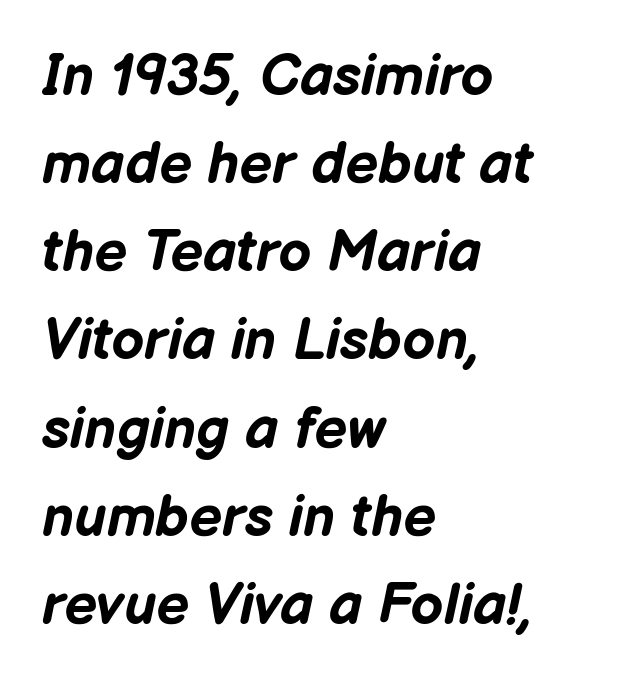
The image shows 58 px bold type, italic (leaning right); set left-aligned, normal line spacing (1.52x), normal letter spacing, not underlined; low stroke contrast and a medium x-height.
